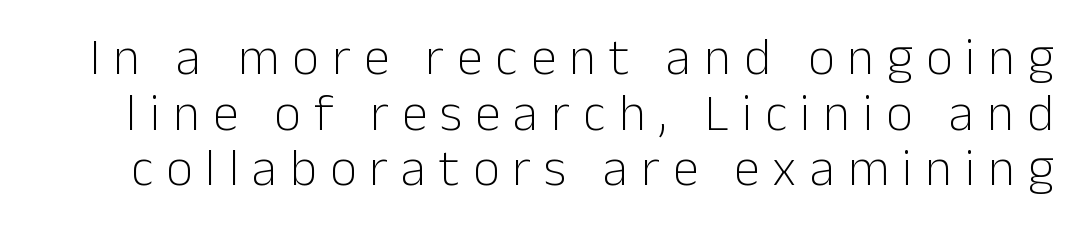
Whoever set this chose condensed vertical rhythm over breathing room. Short note: letters widely spaced. Underlining? Definitely not there. Counters stay open thanks to moderate or lighter strokes. Style check: upright. The face used here is proportionally spaced, like ordinary book or web type.
